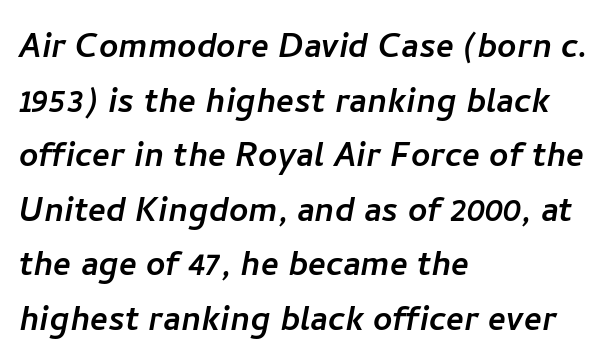
Q: Is the typeface a serif or a sans-serif typeface? A: Sans-serif.
Q: Is the text underlined? A: No.
Q: How is the paragraph aligned? A: Left-aligned.
Q: Is the spacing between letters normal or unusually wide? A: Normal.
Q: Is the spacing between lines tight, normal or loose? A: Normal.
Q: Width (condensed, normal, or wide)? A: Normal.
Q: Stroke contrast? A: Low.
Q: x-height? A: Medium.
Q: Monospaced? A: No.
